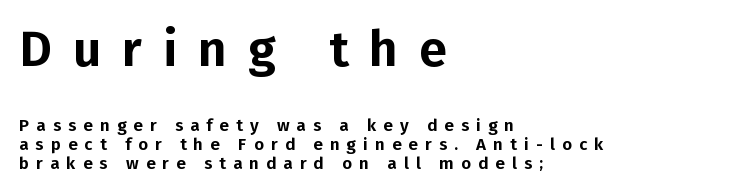
The image shows 50 px sans-serif type, upright; set left-aligned, tight line spacing (1.12x), unusually wide letter spacing (+0.42 em), not underlined; the first (top) block is 2.94x larger; low stroke contrast and a medium x-height.
